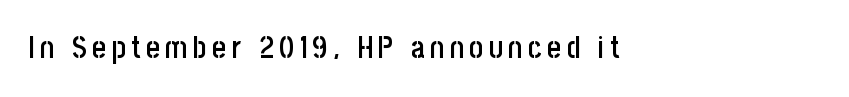
Q: Is the text bold? A: Semi-bold.
Q: Is the text italic (slanted)? A: No, it is upright.
Q: Is the typeface a serif or a sans-serif typeface? A: Sans-serif.
Q: Is the text underlined? A: No.
Q: How is the paragraph aligned? A: Left-aligned.
Q: Width (condensed, normal, or wide)? A: Condensed.
Q: Stroke contrast? A: Low.
Q: x-height? A: Large.
Q: Monospaced? A: No.
